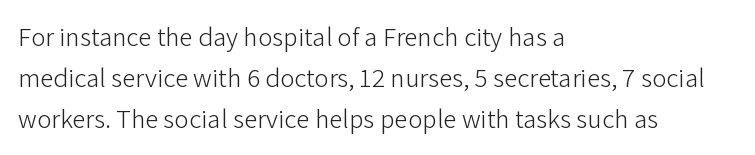
Q: Is the text bold? A: No.
Q: Is the text italic (slanted)? A: No, it is upright.
Q: Is the text underlined? A: No.
Q: How is the paragraph aligned? A: Left-aligned.
Q: Is the spacing between letters normal or unusually wide? A: Normal.
Q: Is the spacing between lines tight, normal or loose? A: Normal.
